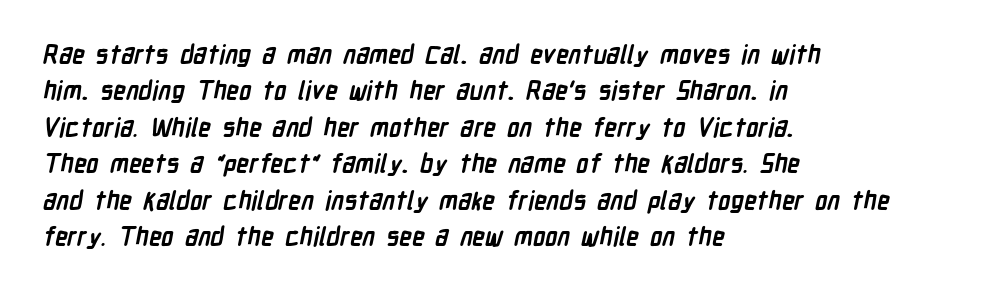
The image shows 25 px bold type; set left-aligned, normal line spacing (1.46x), normal letter spacing, not underlined.
